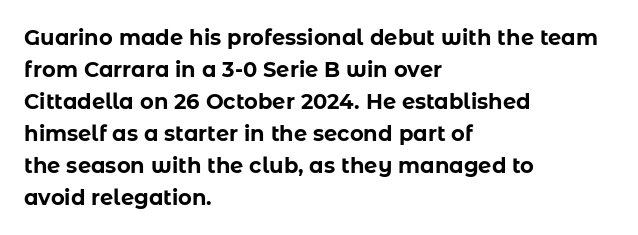
Q: Is the text bold? A: Yes.
Q: Is the text italic (slanted)? A: No, it is upright.
Q: Is the text underlined? A: No.
Q: How is the paragraph aligned? A: Left-aligned.
Q: Is the spacing between letters normal or unusually wide? A: Normal.
Q: Is the spacing between lines tight, normal or loose? A: Normal.
